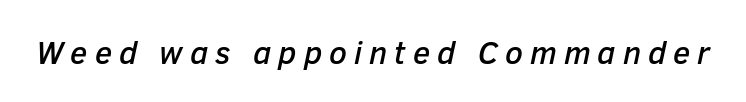
The image shows 32 px text type, italic (leaning right); set unusually wide letter spacing (+0.22 em), not underlined; low stroke contrast and a medium x-height.
